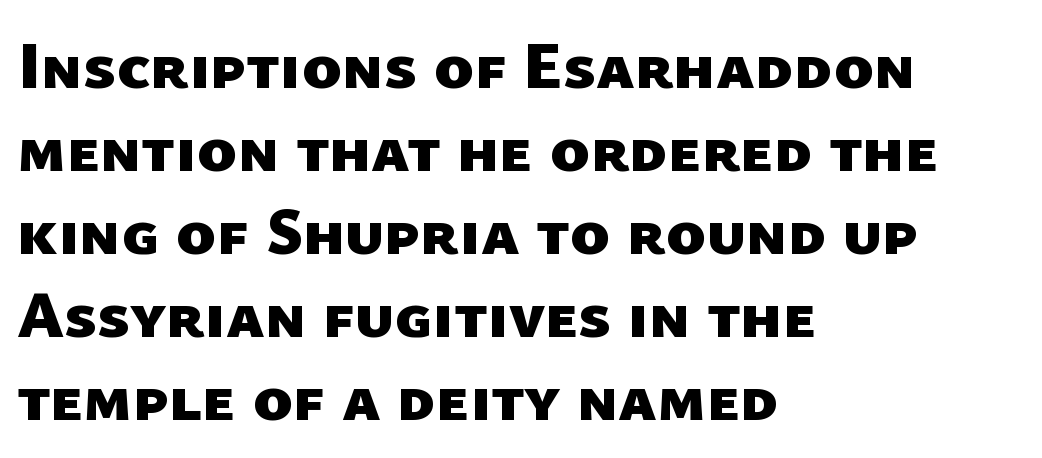
Heavy-handed strokes throughout: this text is bold. To sum up the face: it is a sans, with no serifs. Underlining? Definitely not there. Horizontally, the lines are justified to the leading edge only. The line texture is even and compact thanks to regular tracking. These lines are rendered in a variable-pitch font.
